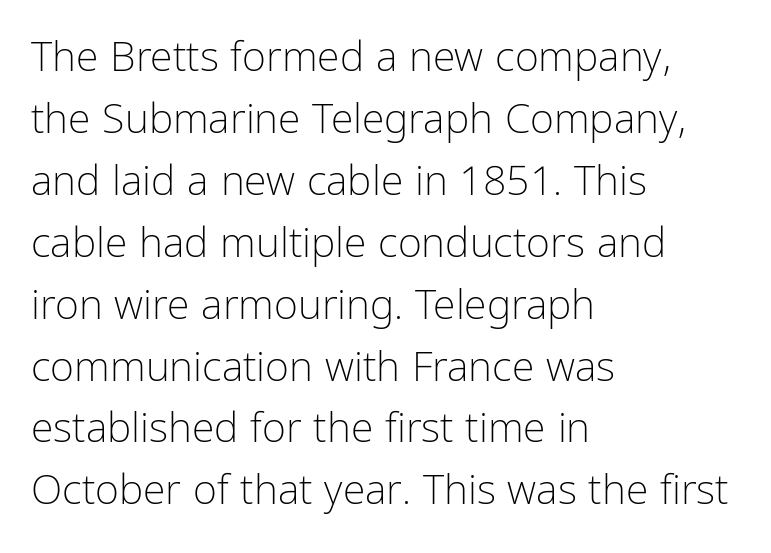
Q: Is the text bold? A: No.
Q: Is the text italic (slanted)? A: No, it is upright.
Q: Is the typeface a serif or a sans-serif typeface? A: Sans-serif.
Q: Is the text underlined? A: No.
Q: How is the paragraph aligned? A: Left-aligned.
Q: Is the spacing between letters normal or unusually wide? A: Normal.
Q: Is the spacing between lines tight, normal or loose? A: Normal.
Q: Width (condensed, normal, or wide)? A: Condensed.
Q: Stroke contrast? A: Low.
Q: x-height? A: Medium.
Q: Monospaced? A: No.
